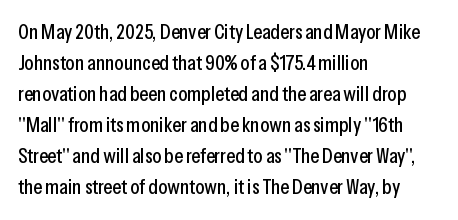
{"italic": "no", "underline": "no", "align": "left", "line_spacing": "normal", "line_spacing_ratio": 1.48, "letter_spacing": "normal", "letter_spacing_em": 0.0, "glyph_px": 21}
